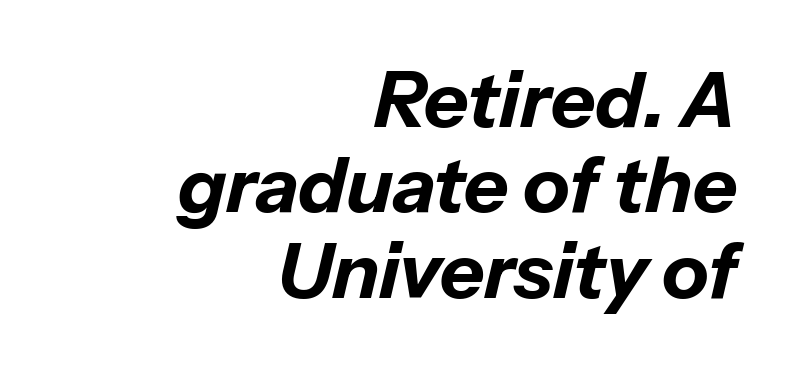
Strokes here are thick enough to call this a true bold. The passage shown leans; its letterforms are oblique. No extra tracking has been applied to these lines. Looks like regular typesetting: each glyph gets only the width it needs. Just letters on the line, the space beneath them empty.
